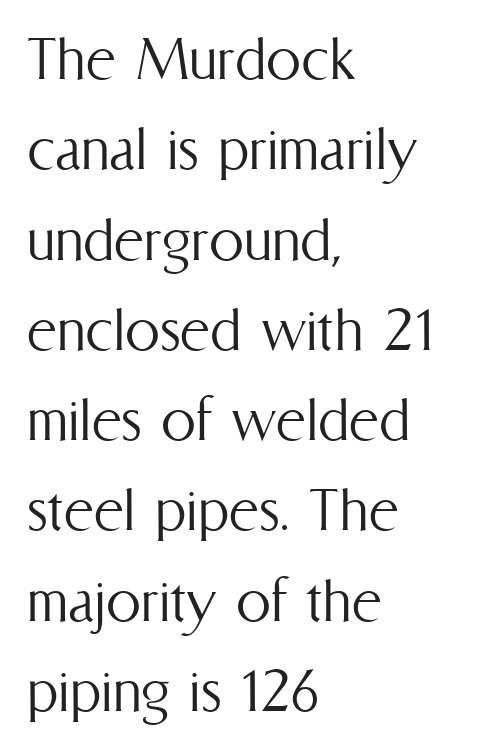
Casual observation: everything's shoved over to the left. It's the straight-up-and-down kind of type. Each letter keeps its own natural width here, so spacing adapts to shape. Is the letter spacing exaggerated? No — it looks like the ordinary default. The space between consecutive lines is moderate.
